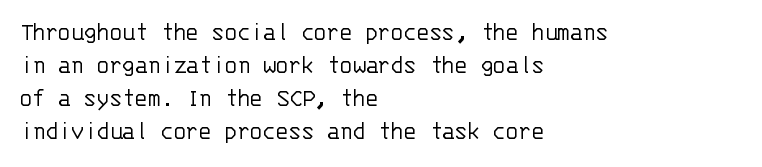
{"italic": "no", "bold": "no", "underline": "no", "align": "left", "line_spacing": "normal", "line_spacing_ratio": 1.27, "letter_spacing": "normal", "letter_spacing_em": 0.0, "glyph_px": 26}
